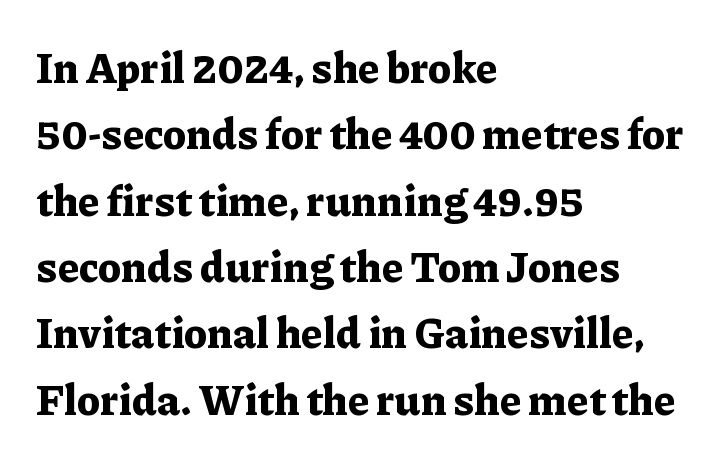
{"serif": "yes", "italic": "no", "bold": "yes", "weight": "bold", "width": "normal", "stroke_contrast": "low", "x_height": "medium", "monospaced": "no", "underline": "no", "align": "left", "line_spacing": "normal", "line_spacing_ratio": 1.58, "letter_spacing": "normal", "letter_spacing_em": 0.0, "glyph_px": 42}
